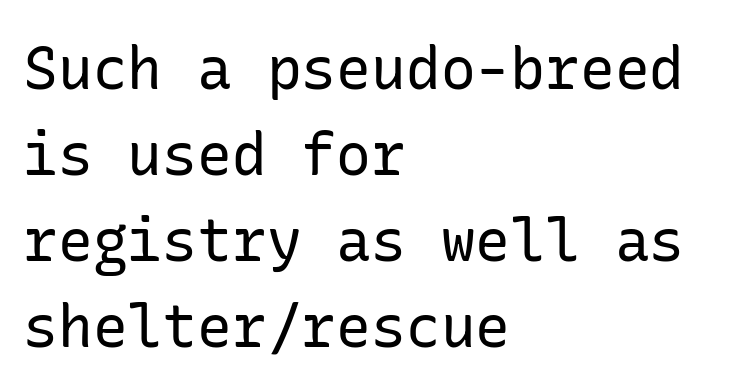
Q: Is the text bold? A: No.
Q: Is the text italic (slanted)? A: No, it is upright.
Q: Is the typeface a serif or a sans-serif typeface? A: Sans-serif.
Q: Is the text underlined? A: No.
Q: How is the paragraph aligned? A: Left-aligned.
Q: Is the spacing between letters normal or unusually wide? A: Normal.
Q: Is the spacing between lines tight, normal or loose? A: Normal.
Q: Width (condensed, normal, or wide)? A: Normal.
Q: Stroke contrast? A: Low.
Q: x-height? A: Medium.
